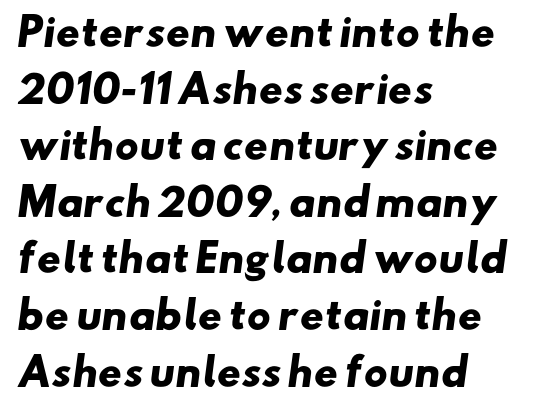
The image shows 37 px heavy, wide sans-serif type; set left-aligned, normal line spacing (1.53x), normal letter spacing, not underlined; low stroke contrast and a small x-height.
